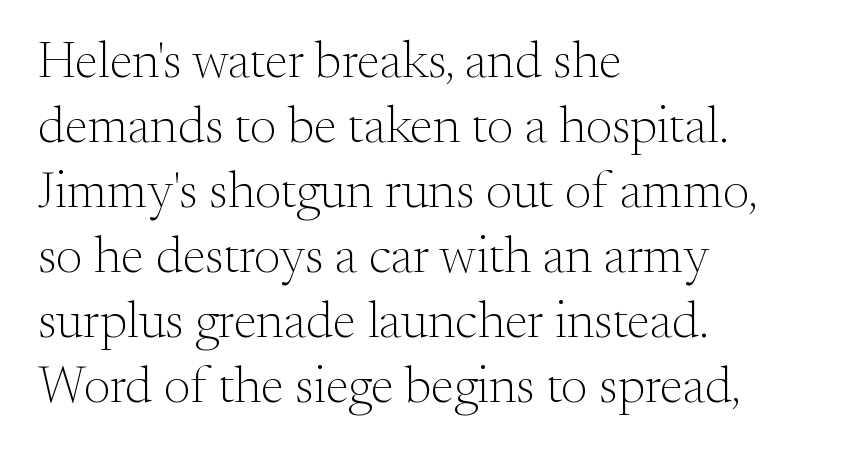
The image shows 52 px light serif type, upright; set left-aligned, normal line spacing (1.25x), normal letter spacing, not underlined; medium stroke contrast and a small x-height.
